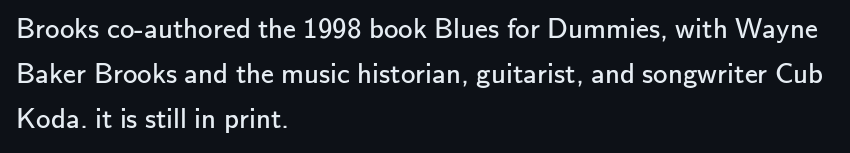
Is there much room between lines? A standard amount, neither cramped nor airy. Bare-footed words on every line. Look at the tracking — it's just the regular setting, nothing added. The face looks like a standard text weight, possibly lighter.
